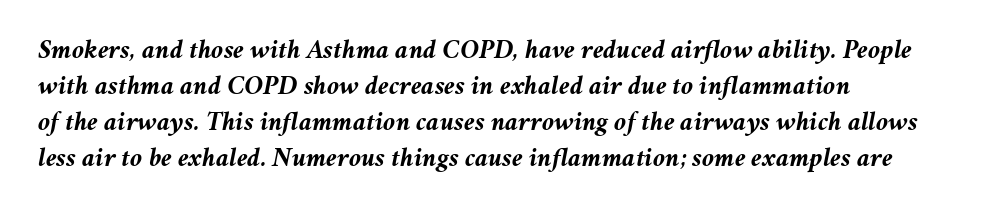
Q: Is the text bold? A: Yes.
Q: Is the text italic (slanted)? A: Yes, it leans right by about 11 degrees.
Q: Is the text underlined? A: No.
Q: How is the paragraph aligned? A: Left-aligned.
Q: Is the spacing between letters normal or unusually wide? A: Normal.
Q: Is the spacing between lines tight, normal or loose? A: Normal.
